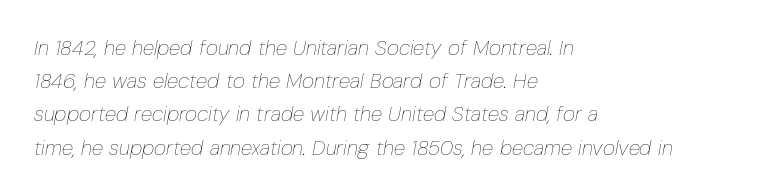
The typography opts for an oblique posture over an upright one. A light-to-regular cut is what we see here. A classic flush-left, rag-right setting is used for this passage. Glyph-to-glyph distance matches everyday printed text. The rows are spaced the way most documents space them. Letters rest on an invisible, unmarked baseline.
